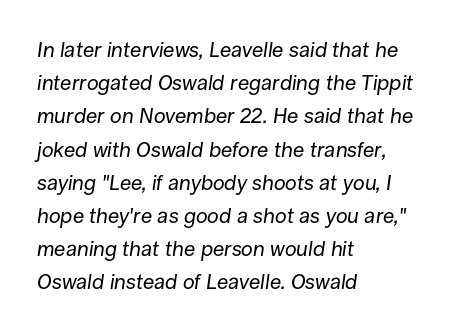
The image shows 21 px text type, italic (leaning right); set left-aligned, normal line spacing (1.58x), normal letter spacing, not underlined.
